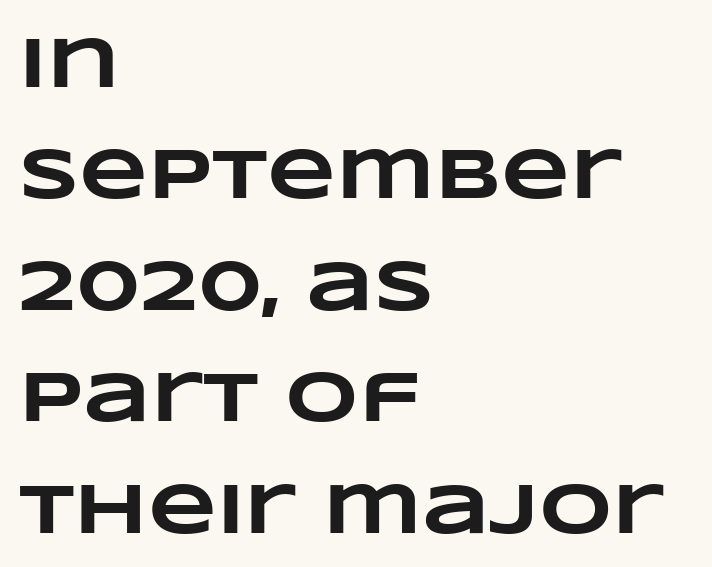
{"bold": "yes", "weight": "heavy", "width": "wide", "stroke_contrast": "low", "x_height": "large", "monospaced": "no", "underline": "no", "align": "left", "line_spacing": "normal", "line_spacing_ratio": 1.57, "letter_spacing": "normal", "letter_spacing_em": 0.0, "glyph_px": 71}
